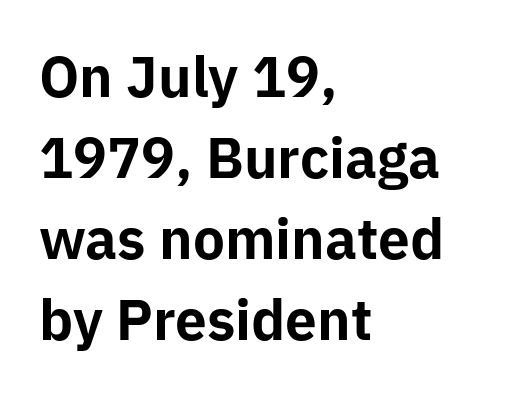
Q: Is the text bold? A: Yes.
Q: Is the text italic (slanted)? A: No, it is upright.
Q: Is the typeface a serif or a sans-serif typeface? A: Sans-serif.
Q: Is the text underlined? A: No.
Q: How is the paragraph aligned? A: Left-aligned.
Q: Is the spacing between letters normal or unusually wide? A: Normal.
Q: Is the spacing between lines tight, normal or loose? A: Normal.
Q: Width (condensed, normal, or wide)? A: Normal.
Q: Stroke contrast? A: Low.
Q: x-height? A: Medium.
Q: Monospaced? A: No.
